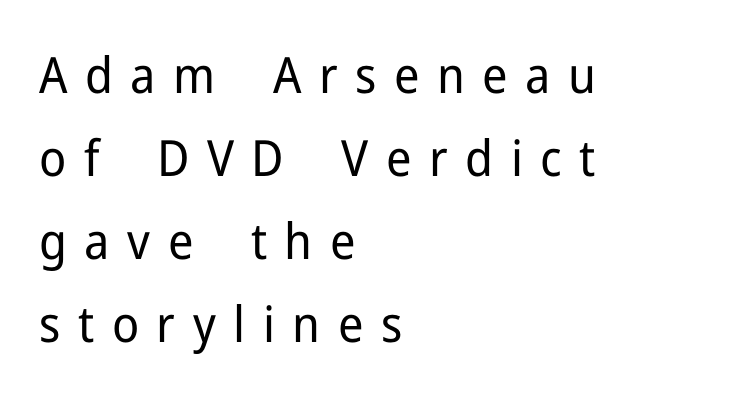
A typesetter would call this heavily tracked-out type. Check the space under the baseline: it is left empty. Proportional: the letters do not fall into vertical columns. The type sits square on the baseline with zero lean. The lines sit at an ordinary, default distance from one another.
